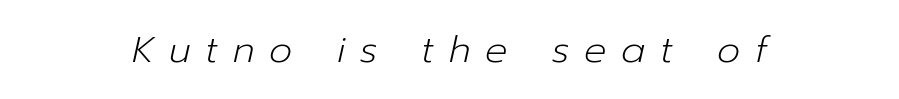
{"italic": "yes", "lean": "right", "slant_degrees": 12, "bold": "no", "weight": "light", "width": "normal", "stroke_contrast": "low", "x_height": "medium", "monospaced": "no", "underline": "no", "align": "center", "letter_spacing": "wide", "letter_spacing_em": 0.4, "glyph_px": 37}
